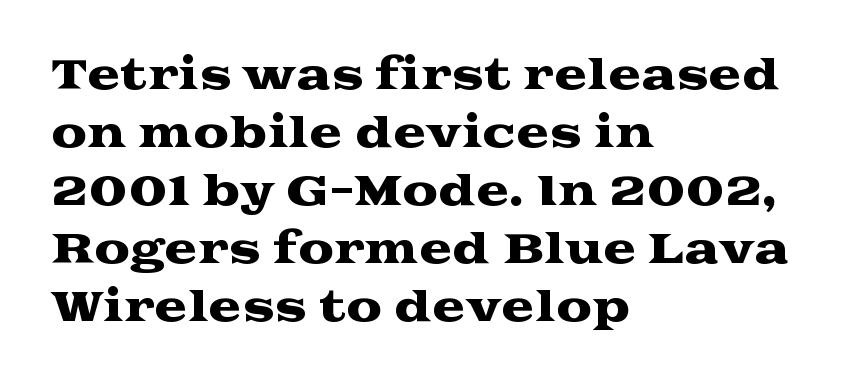
{"serif": "yes", "italic": "no", "width": "wide", "stroke_contrast": "medium", "x_height": "medium", "monospaced": "no", "underline": "no", "align": "left", "line_spacing": "normal", "line_spacing_ratio": 1.45, "letter_spacing": "normal", "letter_spacing_em": 0.0, "glyph_px": 40}
